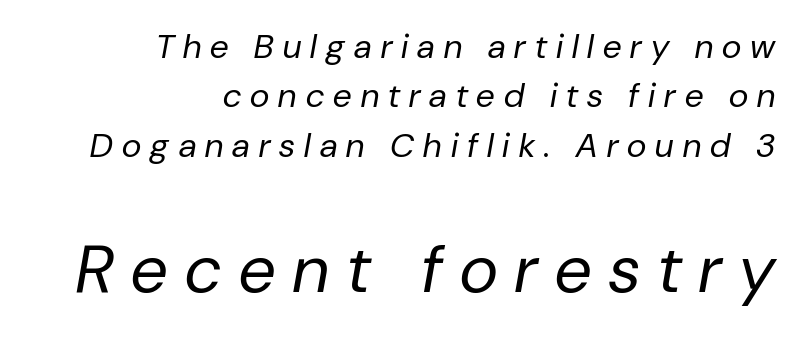
Q: Is the text bold? A: No.
Q: Is the text italic (slanted)? A: Yes, it leans right by about 10 degrees.
Q: Is the text underlined? A: No.
Q: How is the paragraph aligned? A: Right-aligned.
Q: Is the spacing between letters normal or unusually wide? A: Unusually wide.
Q: Is the spacing between lines tight, normal or loose? A: Normal.
Q: Which block of text is set in a larger size, the first (top) or the second (bottom)? A: The second (bottom) one.
Q: Width (condensed, normal, or wide)? A: Normal.
Q: Stroke contrast? A: Low.
Q: x-height? A: Medium.
Q: Monospaced? A: No.
